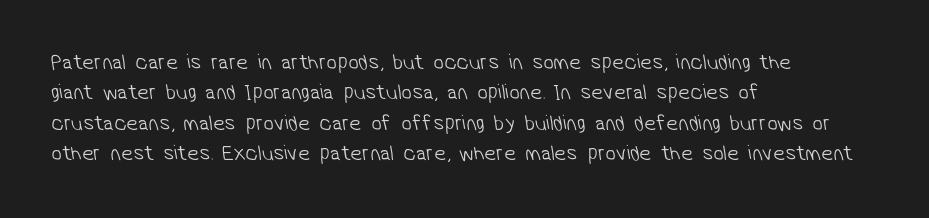
Q: Is the text bold? A: No.
Q: Is the text underlined? A: No.
Q: How is the paragraph aligned? A: Left-aligned.
Q: Is the spacing between letters normal or unusually wide? A: Normal.
Q: Is the spacing between lines tight, normal or loose? A: Normal.
